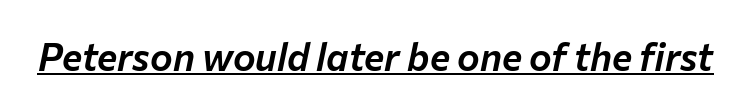
Note the varied advance widths — an 'i' is clearly narrower than an 'm'. These lines were composed using italics. Looks like someone drew a line under every word here. Glyph-to-glyph distance matches everyday printed text.
